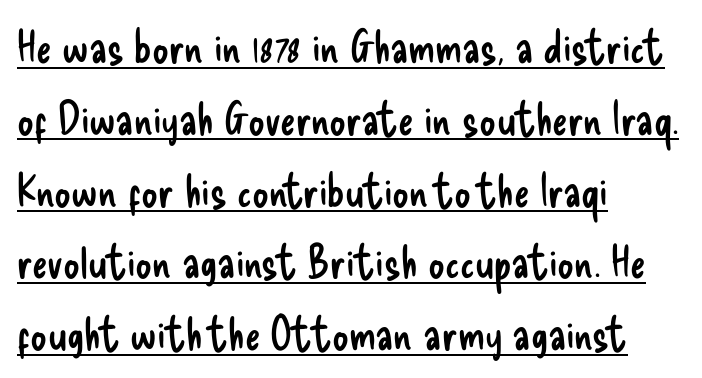
Nope, not italic — everything's standing straight. Stems and bowls with no extra thickness — not bold. Line starts are locked; line ends wander. Short note: letters normally spaced. These characters rest on top of a visible drawn line.
